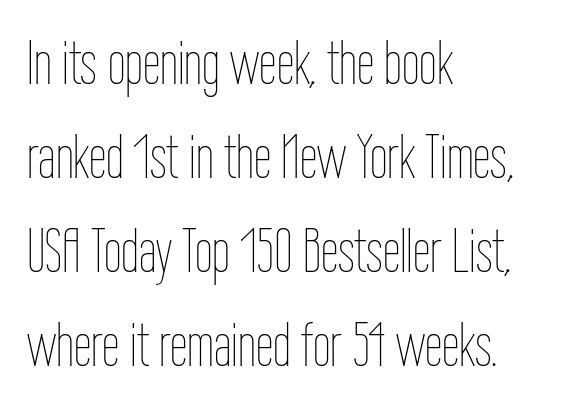
Q: Is the text bold? A: No.
Q: Is the text italic (slanted)? A: No, it is upright.
Q: Is the text underlined? A: No.
Q: How is the paragraph aligned? A: Left-aligned.
Q: Is the spacing between letters normal or unusually wide? A: Normal.
Q: Is the spacing between lines tight, normal or loose? A: Normal.
Q: Width (condensed, normal, or wide)? A: Condensed.
Q: Stroke contrast? A: Low.
Q: x-height? A: Medium.
Q: Monospaced? A: No.
